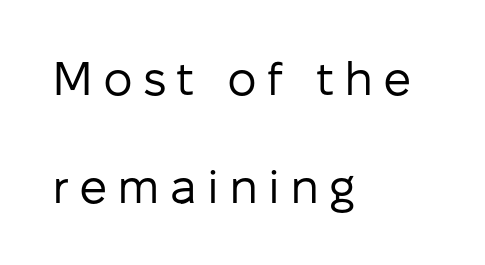
{"serif": "no", "italic": "no", "bold": "no", "weight": "regular", "width": "normal", "stroke_contrast": "low", "x_height": "medium", "monospaced": "no", "underline": "no", "align": "left", "line_spacing": "loose", "line_spacing_ratio": 2.3, "letter_spacing": "wide", "letter_spacing_em": 0.21, "glyph_px": 47}
